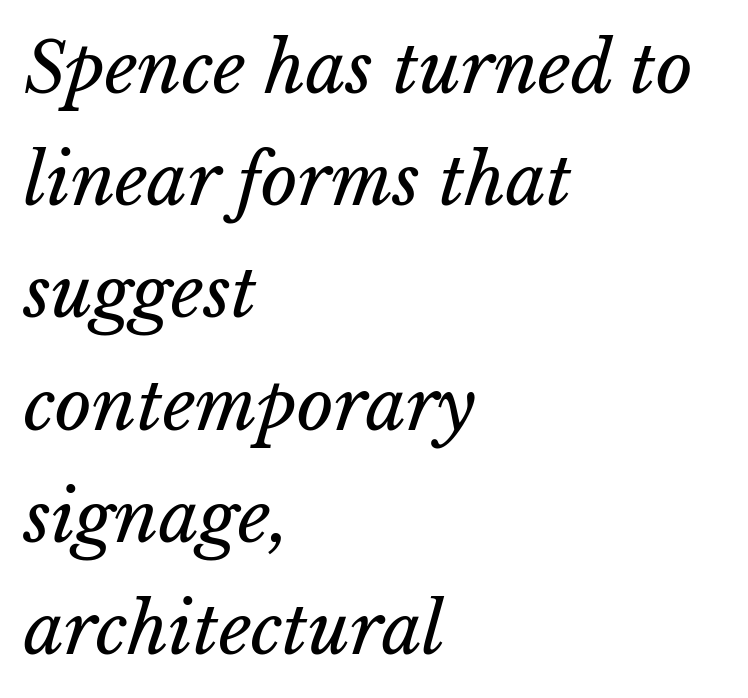
The image shows 71 px regular-weight type; set left-aligned, normal line spacing (1.58x), normal letter spacing, not underlined; low stroke contrast and a medium x-height.
